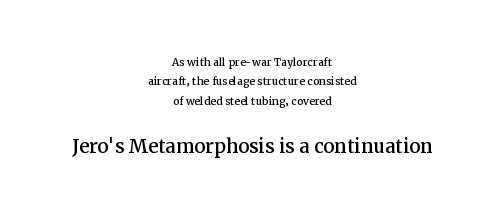
The image shows 25 px text type, upright; set centered, normal line spacing (1.39x), normal letter spacing, not underlined; the second (bottom) block is 1.79x larger.
